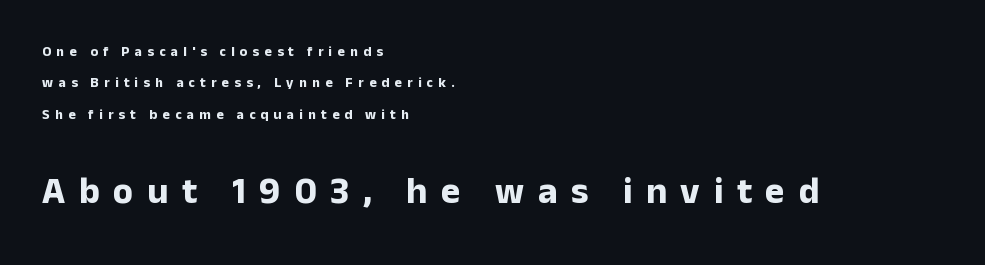
The image shows 37 px bold sans-serif type, upright; set left-aligned, loose line spacing (2.24x), unusually wide letter spacing (+0.37 em), not underlined; the second (bottom) block is 2.64x larger; low stroke contrast and a medium x-height.
